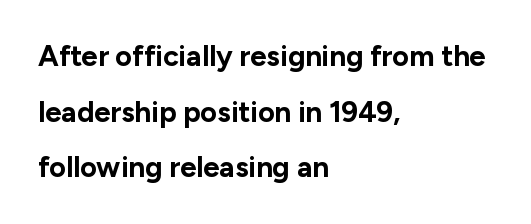
Q: Is the text bold? A: Yes.
Q: Is the text italic (slanted)? A: No, it is upright.
Q: Is the typeface a serif or a sans-serif typeface? A: Sans-serif.
Q: Is the text underlined? A: No.
Q: How is the paragraph aligned? A: Left-aligned.
Q: Is the spacing between letters normal or unusually wide? A: Normal.
Q: Is the spacing between lines tight, normal or loose? A: Loose.
Q: Width (condensed, normal, or wide)? A: Normal.
Q: Stroke contrast? A: Low.
Q: x-height? A: Medium.
Q: Monospaced? A: No.
